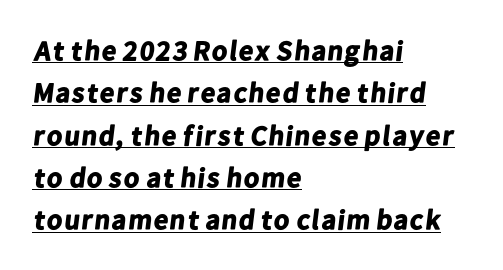
The image shows 28 px bold sans-serif type; set left-aligned, normal line spacing (1.51x), normal letter spacing, underlined; low stroke contrast and a medium x-height.
